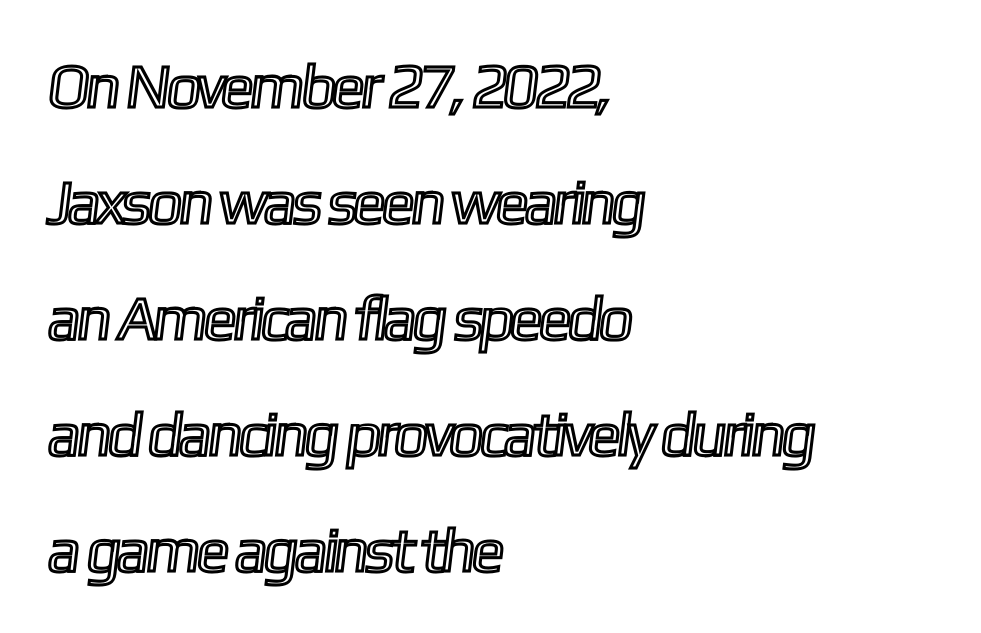
{"width": "condensed", "x_height": "medium", "monospaced": "no", "underline": "no", "align": "left", "line_spacing_ratio": 1.87, "letter_spacing": "normal", "letter_spacing_em": 0.0, "glyph_px": 62}
